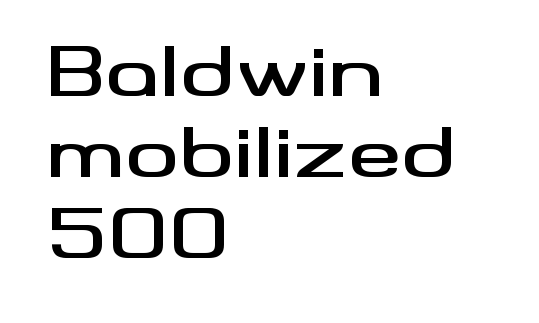
A sans-serif font was chosen for this passage. Reading down the block, your eye returns to a fixed left position each line. The lettering holds an erect, upright posture throughout. These lines are rendered in a variable-pitch font. The line texture is even and compact thanks to regular tracking. Has an underline been added? It has not.
